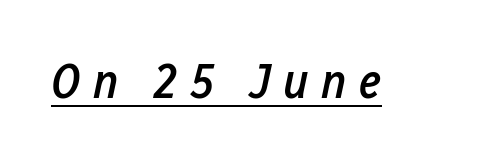
{"italic": "yes", "lean": "right", "slant_degrees": 12, "bold": "semi", "weight": "semibold", "width": "condensed", "stroke_contrast": "low", "x_height": "medium", "monospaced": "no", "underline": "yes", "letter_spacing": "wide", "letter_spacing_em": 0.25, "glyph_px": 49}
